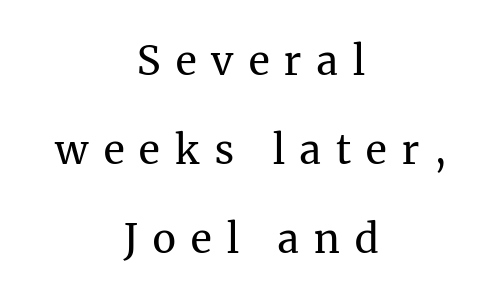
The image shows 40 px regular-weight serif type, upright; set centered, loose line spacing (2.22x), unusually wide letter spacing (+0.38 em), not underlined; medium stroke contrast and a medium x-height.
